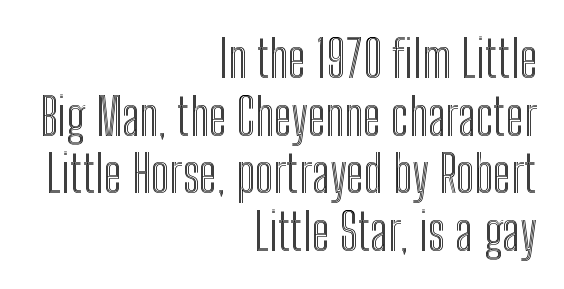
Glance below the letters and you will spot only blank space. Upright lettering throughout. You could barely slide anything between these rows. A typesetter would call this proportional, since set widths differ per character.
